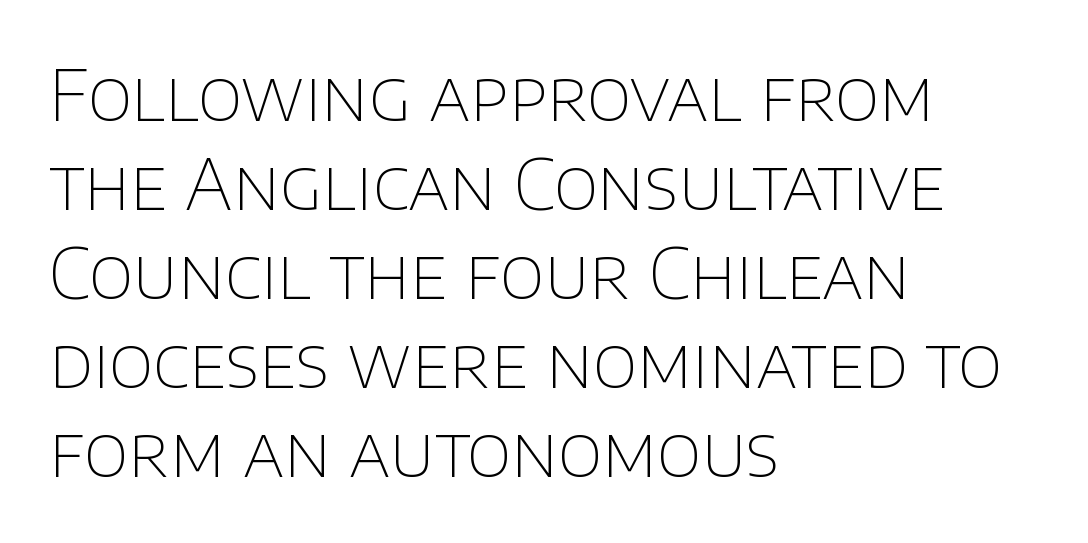
Lines of text with bare space underneath. The passage shown is not bold in any degree. Does extra space separate the letters? No, they use regular spacing. Leftover space on each line is placed entirely after the last word. Spacing verdict: proportional, widths tailored to each character.
